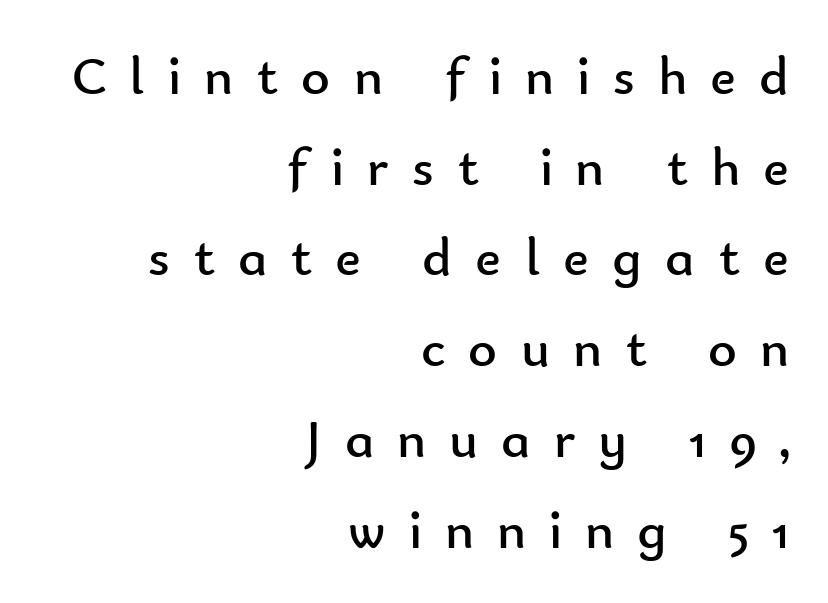
The image shows 55 px regular-weight sans-serif type, upright; set right-aligned, normal line spacing (1.65x), unusually wide letter spacing (+0.42 em), not underlined; low stroke contrast and a small x-height.
